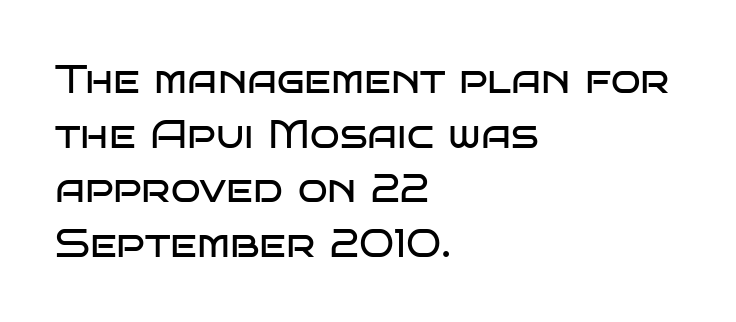
{"serif": "no", "italic": "no", "bold": "no", "weight": "regular", "width": "wide", "stroke_contrast": "low", "x_height": "large", "monospaced": "no", "underline": "no", "align": "left", "line_spacing": "normal", "line_spacing_ratio": 1.4, "letter_spacing": "normal", "letter_spacing_em": 0.0, "glyph_px": 39}
